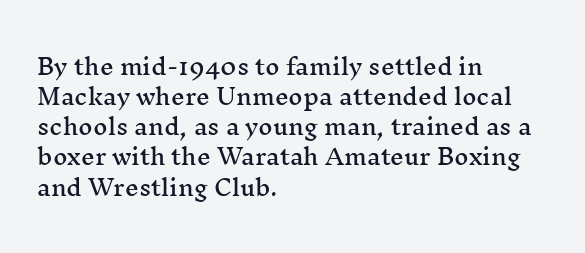
Q: Is the text italic (slanted)? A: No, it is upright.
Q: Is the text underlined? A: No.
Q: How is the paragraph aligned? A: Left-aligned.
Q: Is the spacing between letters normal or unusually wide? A: Normal.
Q: Is the spacing between lines tight, normal or loose? A: Normal.
